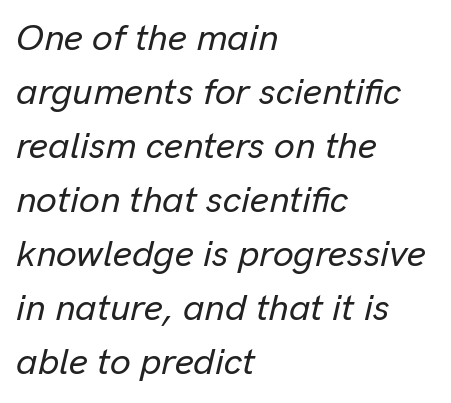
{"italic": "yes", "lean": "right", "slant_degrees": 13, "width": "normal", "stroke_contrast": "low", "x_height": "medium", "monospaced": "no", "underline": "no", "align": "left", "line_spacing": "normal", "line_spacing_ratio": 1.46, "letter_spacing": "normal", "letter_spacing_em": 0.0, "glyph_px": 37}
